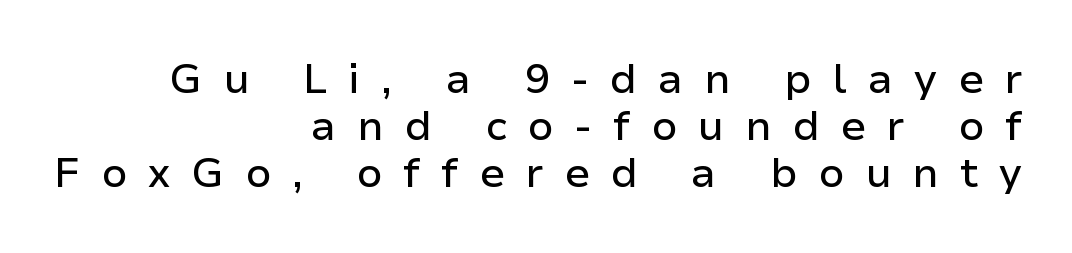
The image shows 42 px sans-serif type, upright; set right-aligned, tight line spacing (1.12x), unusually wide letter spacing (+0.49 em), not underlined; low stroke contrast and a medium x-height.
